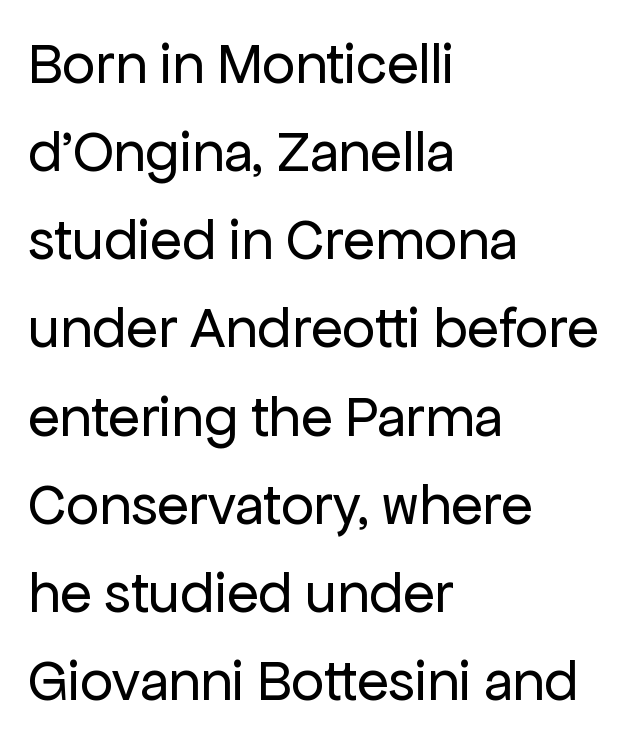
Q: Is the text bold? A: No.
Q: Is the text italic (slanted)? A: No, it is upright.
Q: Is the typeface a serif or a sans-serif typeface? A: Sans-serif.
Q: Is the text underlined? A: No.
Q: How is the paragraph aligned? A: Left-aligned.
Q: Is the spacing between letters normal or unusually wide? A: Normal.
Q: Is the spacing between lines tight, normal or loose? A: Normal.
Q: Width (condensed, normal, or wide)? A: Normal.
Q: Stroke contrast? A: Low.
Q: x-height? A: Medium.
Q: Monospaced? A: No.
